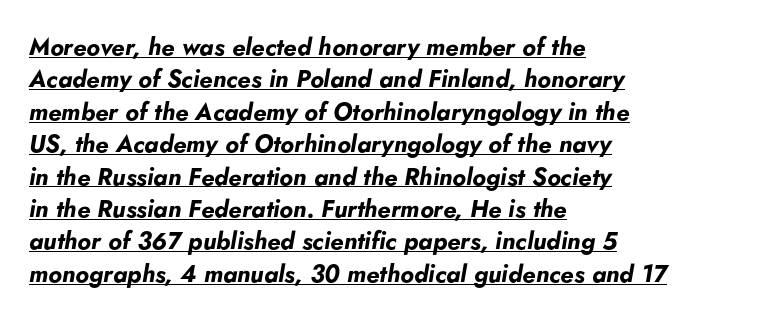
{"italic": "yes", "lean": "right", "slant_degrees": 5, "bold": "yes", "underline": "yes", "align": "left", "line_spacing": "normal", "line_spacing_ratio": 1.35, "letter_spacing": "normal", "letter_spacing_em": 0.0, "glyph_px": 24}
